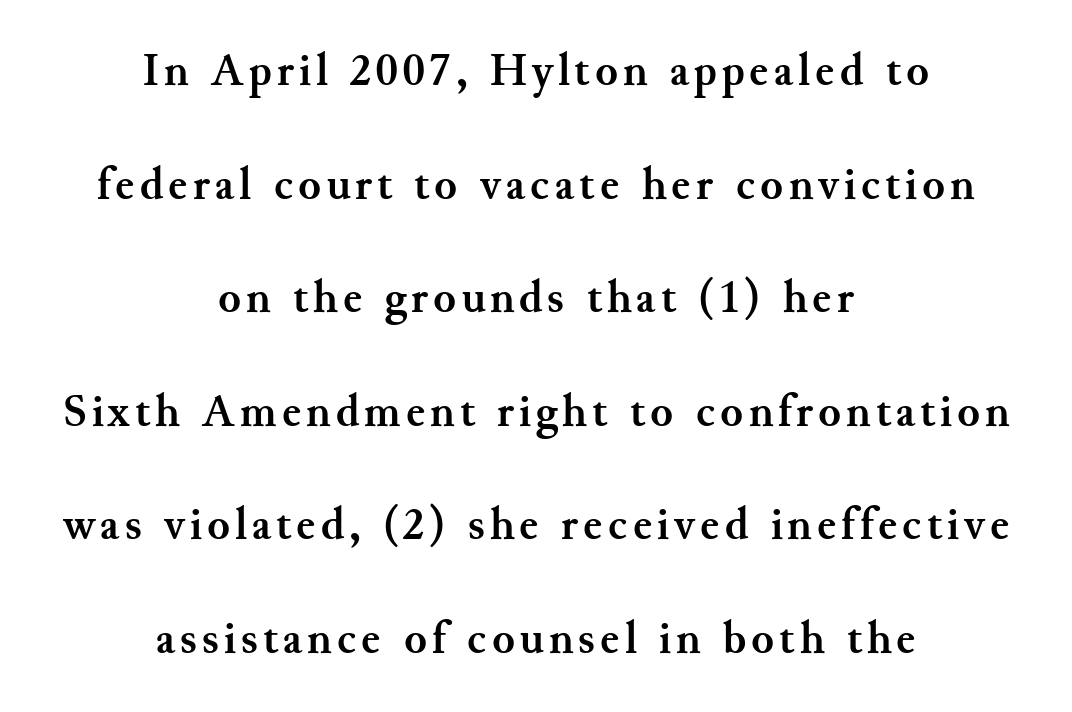
Q: Is the text bold? A: Yes.
Q: Is the text italic (slanted)? A: No, it is upright.
Q: Is the typeface a serif or a sans-serif typeface? A: Serif.
Q: Is the text underlined? A: No.
Q: How is the paragraph aligned? A: Centered.
Q: Is the spacing between lines tight, normal or loose? A: Loose.
Q: Width (condensed, normal, or wide)? A: Normal.
Q: Stroke contrast? A: Medium.
Q: x-height? A: Small.
Q: Monospaced? A: No.
